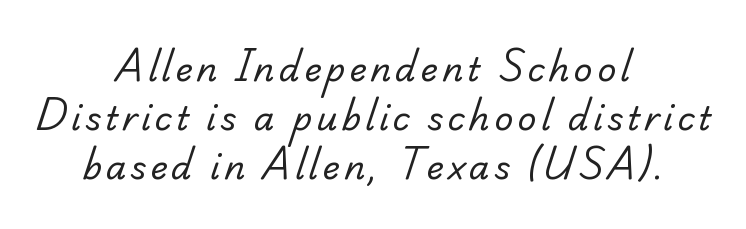
The image shows 33 px regular-weight serif type; set centered, normal line spacing (1.48x), not underlined; low stroke contrast and a small x-height.
